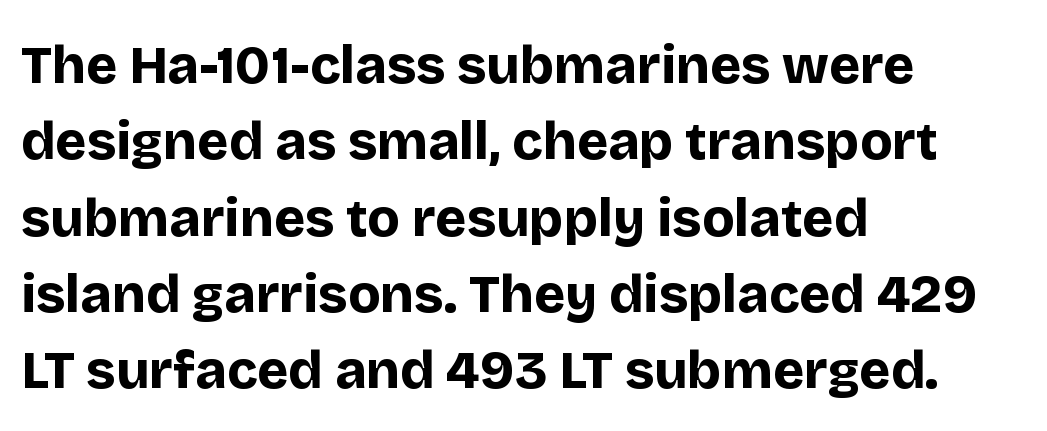
Q: Is the text bold? A: Yes.
Q: Is the text italic (slanted)? A: No, it is upright.
Q: Is the typeface a serif or a sans-serif typeface? A: Sans-serif.
Q: Is the text underlined? A: No.
Q: How is the paragraph aligned? A: Left-aligned.
Q: Is the spacing between letters normal or unusually wide? A: Normal.
Q: Is the spacing between lines tight, normal or loose? A: Normal.
Q: Width (condensed, normal, or wide)? A: Normal.
Q: Stroke contrast? A: Low.
Q: x-height? A: Large.
Q: Monospaced? A: No.
